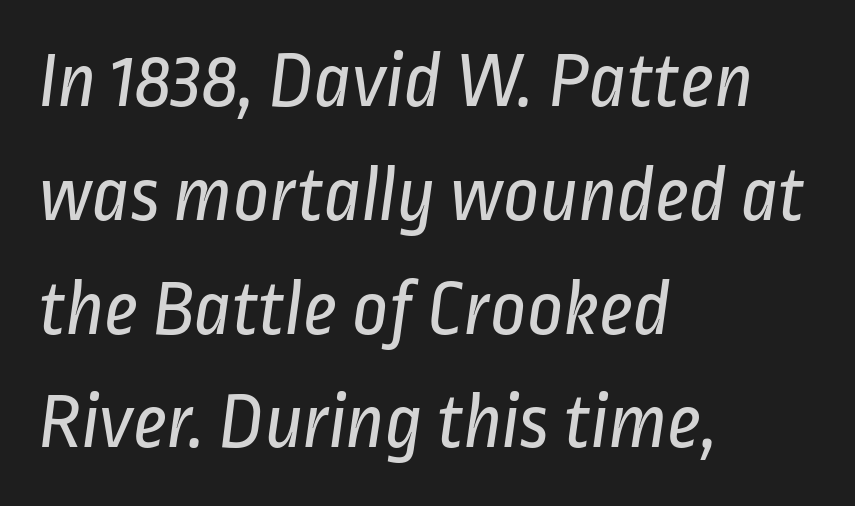
The image shows 79 px regular-weight, condensed sans-serif type; set left-aligned, normal line spacing (1.44x), normal letter spacing, not underlined; low stroke contrast and a medium x-height.
